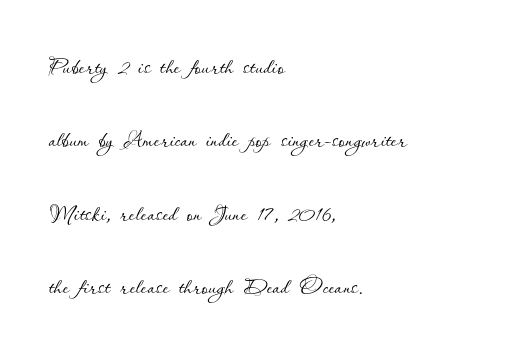
{"bold": "no", "weight": "thin", "width": "normal", "stroke_contrast": "low", "x_height": "small", "monospaced": "no", "underline": "no", "align": "left", "line_spacing": "loose", "line_spacing_ratio": 2.37, "letter_spacing": "normal", "letter_spacing_em": 0.0, "glyph_px": 31}
